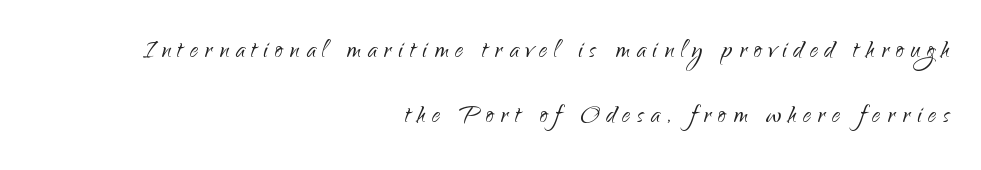
Q: Is the text bold? A: No.
Q: Is the text italic (slanted)? A: Yes.
Q: Is the typeface a serif or a sans-serif typeface? A: Sans-serif.
Q: Is the text underlined? A: No.
Q: How is the paragraph aligned? A: Right-aligned.
Q: Is the spacing between letters normal or unusually wide? A: Unusually wide.
Q: Is the spacing between lines tight, normal or loose? A: Loose.
Q: Width (condensed, normal, or wide)? A: Normal.
Q: Stroke contrast? A: Low.
Q: x-height? A: Small.
Q: Monospaced? A: No.
